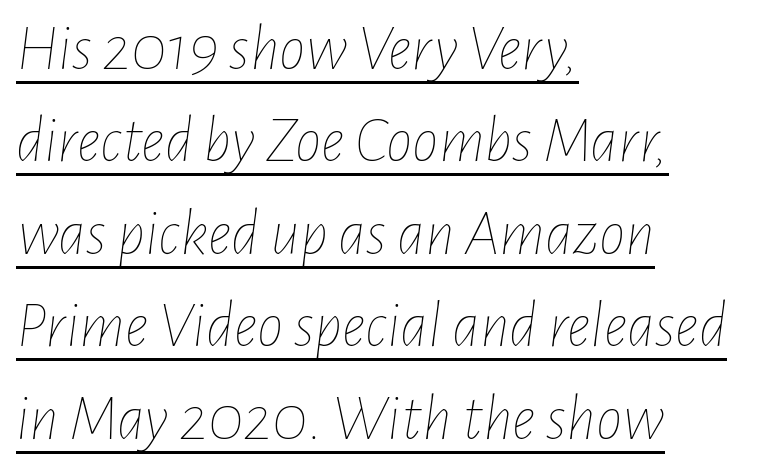
Q: Is the text bold? A: No.
Q: Is the text italic (slanted)? A: Yes, it leans right by about 7 degrees.
Q: Is the text underlined? A: Yes.
Q: How is the paragraph aligned? A: Left-aligned.
Q: Is the spacing between letters normal or unusually wide? A: Normal.
Q: Is the spacing between lines tight, normal or loose? A: Normal.
Q: Width (condensed, normal, or wide)? A: Condensed.
Q: Stroke contrast? A: Low.
Q: x-height? A: Medium.
Q: Monospaced? A: No.
